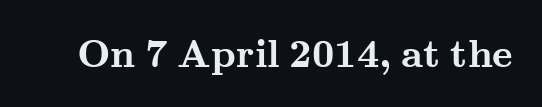
The image shows 39 px semibold, wide serif type, upright; set normal letter spacing, not underlined; medium stroke contrast and a small x-height.
